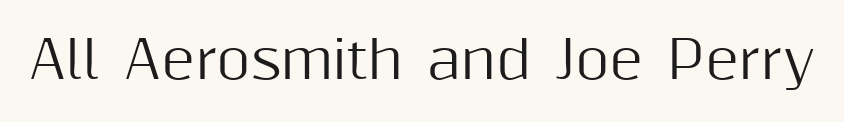
Q: Is the text italic (slanted)? A: No, it is upright.
Q: Is the typeface a serif or a sans-serif typeface? A: Sans-serif.
Q: Is the text underlined? A: No.
Q: Is the spacing between letters normal or unusually wide? A: Normal.
Q: Width (condensed, normal, or wide)? A: Normal.
Q: Stroke contrast? A: Medium.
Q: x-height? A: Medium.
Q: Monospaced? A: No.
